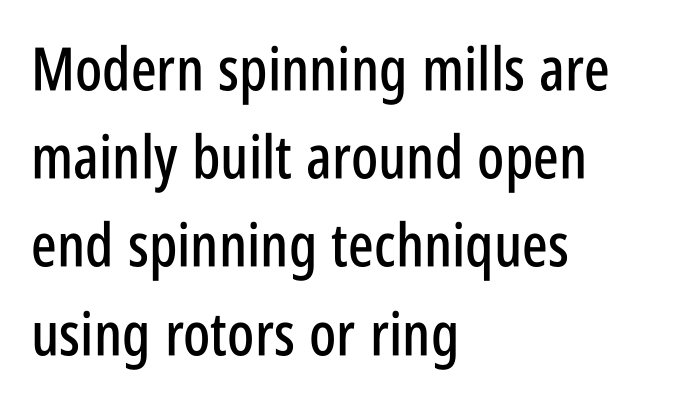
Which margin do the lines hug? The left one — the right edge is uneven. The type sits square on the baseline with zero lean. Each letter keeps its own natural width here, so spacing adapts to shape. What's the leading like? Ordinary, nothing unusual. Is the letter spacing exaggerated? No — it looks like the ordinary default. The gap between lines stays unmarked.
